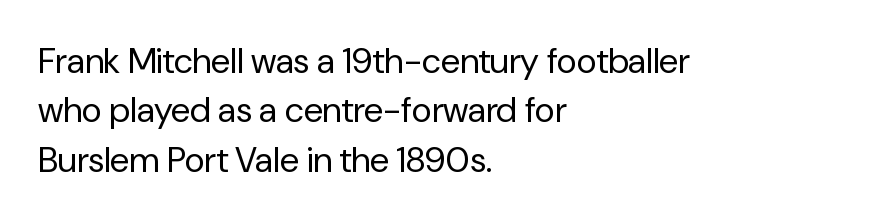
Type style note: lacks serifs. The vertical gap from one line to the next is medium. Tracking here is standard; glyphs follow each other at the usual distance. Bare-footed words on every line. Short and long lines alike share a common starting point at left. Unbolded letterforms with no extra heft.
